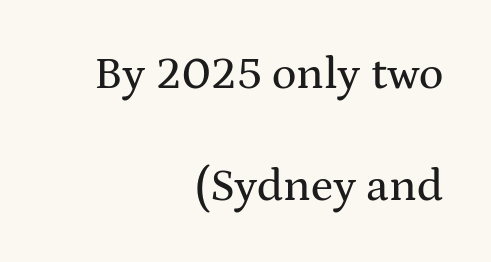
Q: Is the text italic (slanted)? A: No, it is upright.
Q: Is the typeface a serif or a sans-serif typeface? A: Serif.
Q: Is the text underlined? A: No.
Q: How is the paragraph aligned? A: Right-aligned.
Q: Is the spacing between letters normal or unusually wide? A: Normal.
Q: Is the spacing between lines tight, normal or loose? A: Loose.
Q: Width (condensed, normal, or wide)? A: Wide.
Q: Stroke contrast? A: Medium.
Q: x-height? A: Medium.
Q: Monospaced? A: No.
